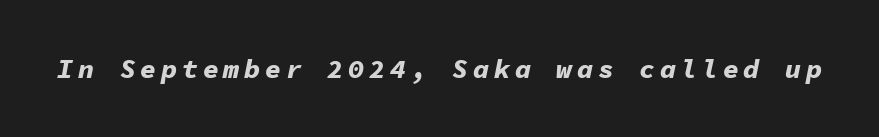
The image shows 27 px bold type, italic (leaning right); set not underlined.
